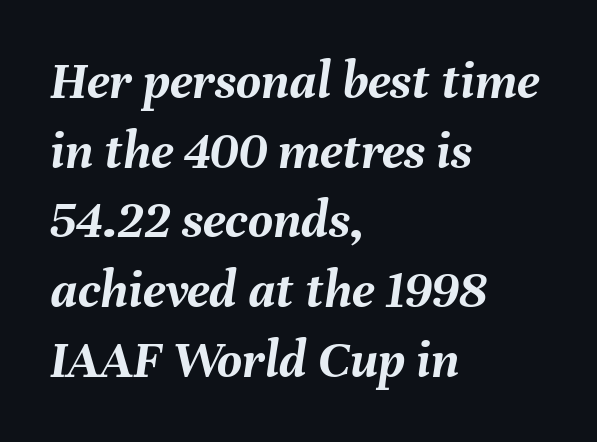
{"italic": "yes", "lean": "right", "slant_degrees": 8, "bold": "yes", "weight": "semibold", "width": "normal", "stroke_contrast": "medium", "x_height": "medium", "monospaced": "no", "underline": "no", "align": "left", "line_spacing": "normal", "line_spacing_ratio": 1.29, "letter_spacing": "normal", "letter_spacing_em": 0.0, "glyph_px": 54}
